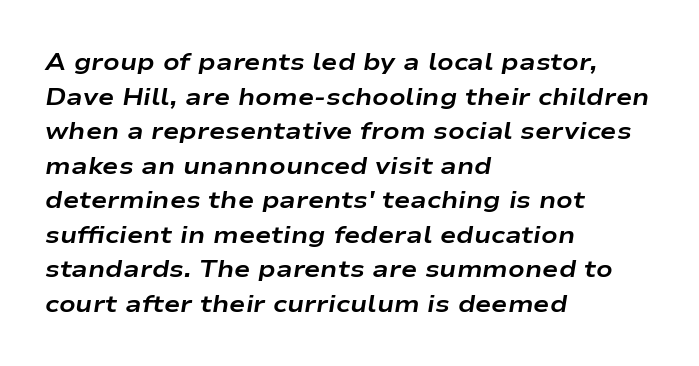
Q: Is the text bold? A: Yes.
Q: Is the text italic (slanted)? A: Yes, it leans right by about 9 degrees.
Q: Is the text underlined? A: No.
Q: How is the paragraph aligned? A: Left-aligned.
Q: Is the spacing between letters normal or unusually wide? A: Normal.
Q: Is the spacing between lines tight, normal or loose? A: Normal.
